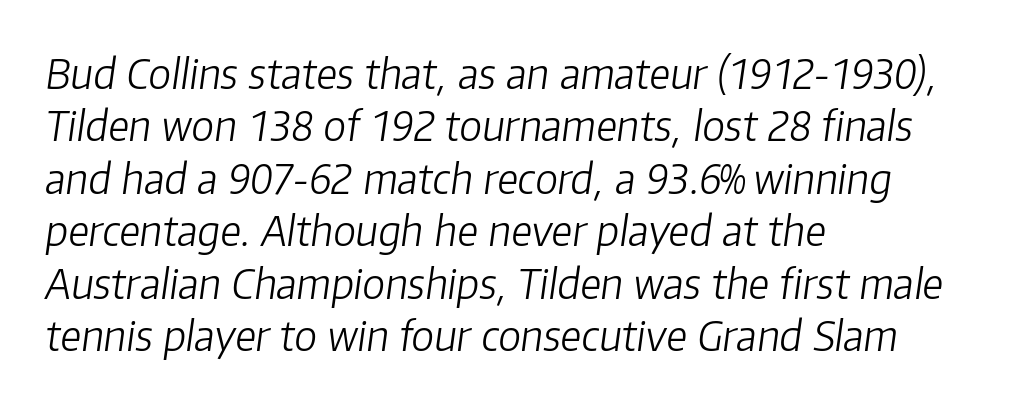
The image shows 41 px light type, italic (leaning right); set left-aligned, normal line spacing (1.28x), normal letter spacing, not underlined; low stroke contrast and a medium x-height.
